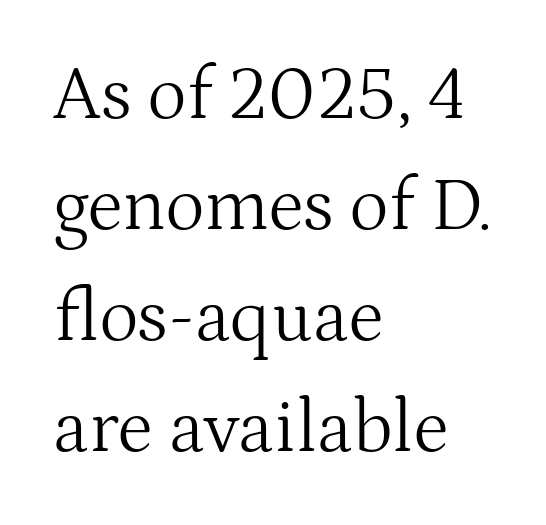
Vertically, the passage feels balanced, rows spaced as you'd expect. To sum up the face: it has serifs. Quick note: underline off. Ordinary non-slanted type is in use. Think of a printed novel: that variable character pitch is what you see here.
